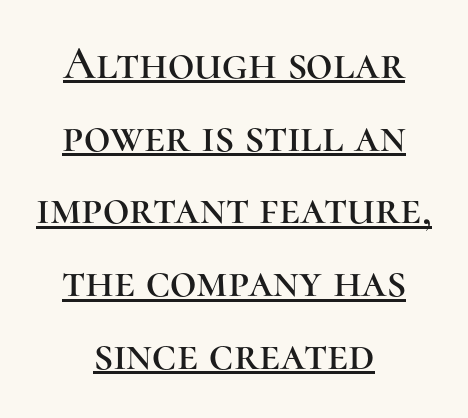
The paragraph has two soft edges and a firm central axis. The specimen includes a rule beneath the text block's lines. The letters advance in unequal steps, a hallmark of proportional type. The letters stand upright; this is a roman face. Does the leading feel generous? No, just average. The gaps between neighbouring characters are ordinary and unremarkable.
